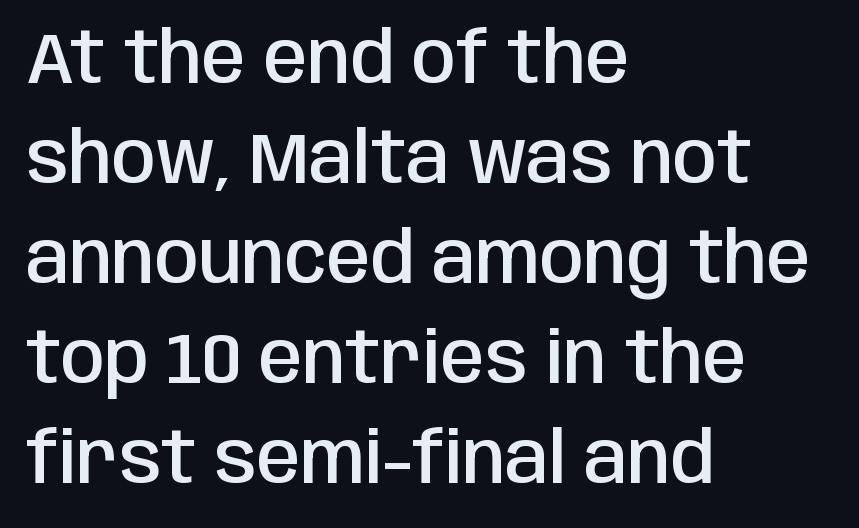
Q: Is the text bold? A: Semi-bold.
Q: Is the text italic (slanted)? A: No, it is upright.
Q: Is the typeface a serif or a sans-serif typeface? A: Sans-serif.
Q: Is the text underlined? A: No.
Q: How is the paragraph aligned? A: Left-aligned.
Q: Is the spacing between letters normal or unusually wide? A: Normal.
Q: Is the spacing between lines tight, normal or loose? A: Normal.
Q: Width (condensed, normal, or wide)? A: Condensed.
Q: Stroke contrast? A: Low.
Q: x-height? A: Large.
Q: Monospaced? A: No.
